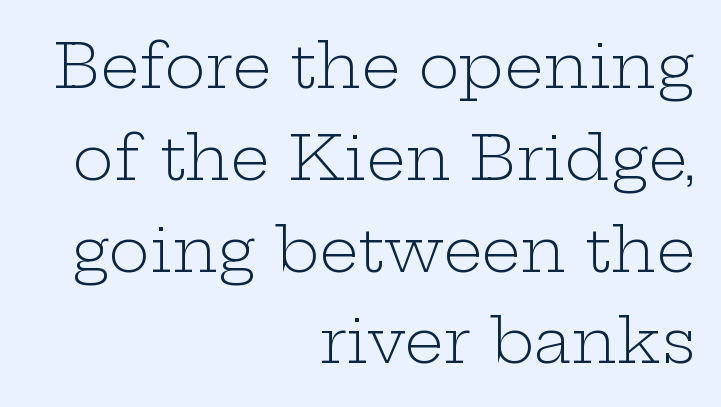
The image shows 62 px light, wide serif type, upright; set right-aligned, normal line spacing (1.48x), normal letter spacing, not underlined; low stroke contrast and a medium x-height.
